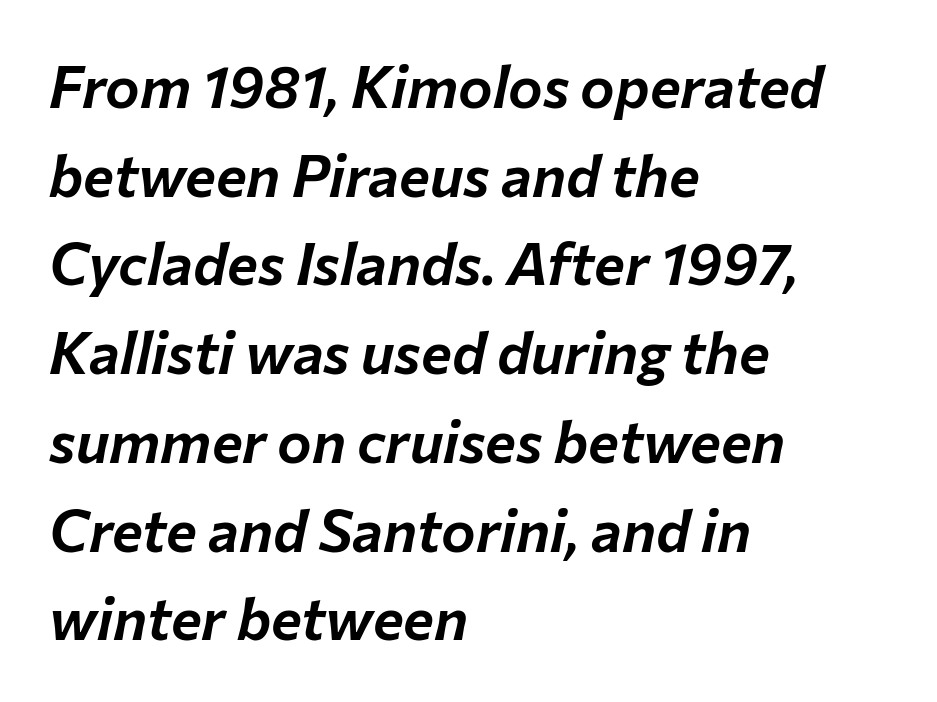
Leftover space on each line is placed entirely after the last word. Each letter keeps its own natural width here, so spacing adapts to shape. The baseline area is clear. The letters sit at their default tracking, neither squeezed nor spread. A typesetter would mark this as italic.
